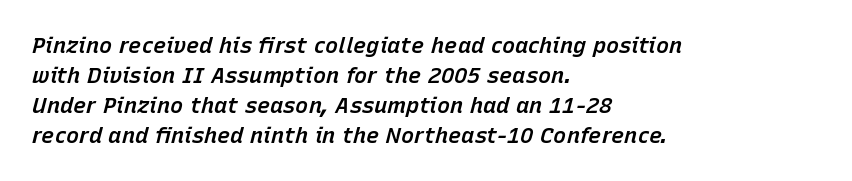
Q: Is the text bold? A: Semi-bold.
Q: Is the text italic (slanted)? A: Yes, it leans right by about 15 degrees.
Q: Is the text underlined? A: No.
Q: How is the paragraph aligned? A: Left-aligned.
Q: Is the spacing between letters normal or unusually wide? A: Normal.
Q: Is the spacing between lines tight, normal or loose? A: Normal.
